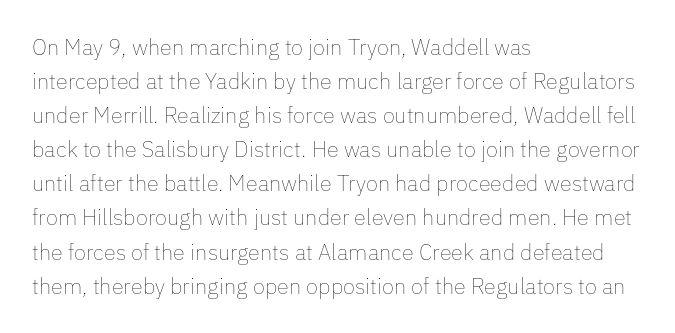
The image shows 22 px text type, upright; set left-aligned, normal line spacing (1.55x), normal letter spacing, not underlined.
